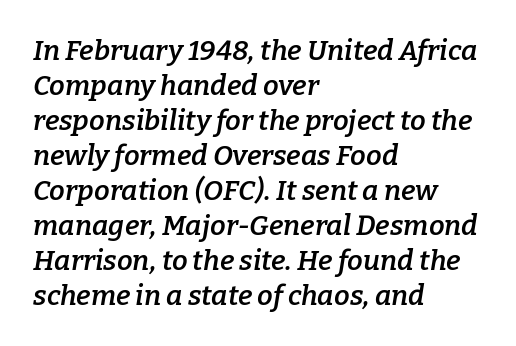
The image shows 28 px semibold serif type, italic (leaning right); set left-aligned, normal line spacing (1.25x), normal letter spacing, not underlined; low stroke contrast and a medium x-height.
